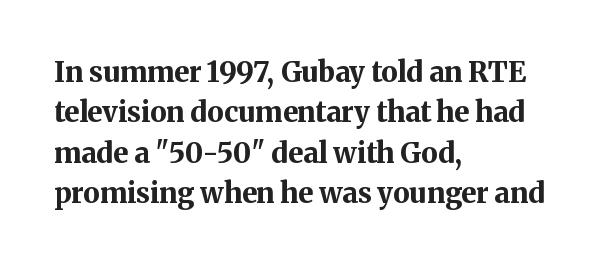
Regarding leading, the lines here are spaced in the standard way. Letters rest on an invisible, unmarked baseline. The glyphs in this specimen are seriffed. You can tell it's not italic because the verticals are truly vertical.
